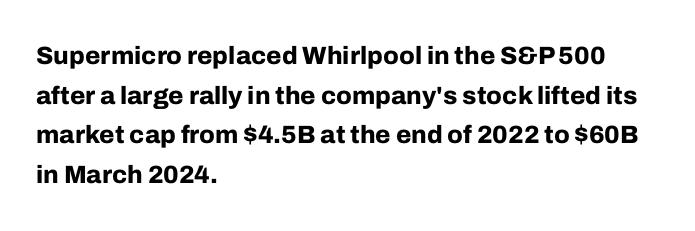
{"italic": "no", "bold": "yes", "underline": "no", "align": "left", "line_spacing": "normal", "line_spacing_ratio": 1.59, "letter_spacing": "normal", "letter_spacing_em": 0.0, "glyph_px": 25}
